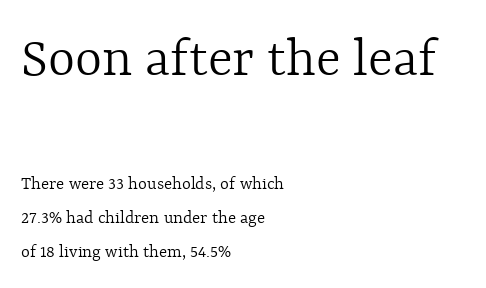
The image shows 58 px light type, upright; set left-aligned, line spacing 1.79x, normal letter spacing, not underlined; the first (top) block is 3.05x larger; a medium x-height.
